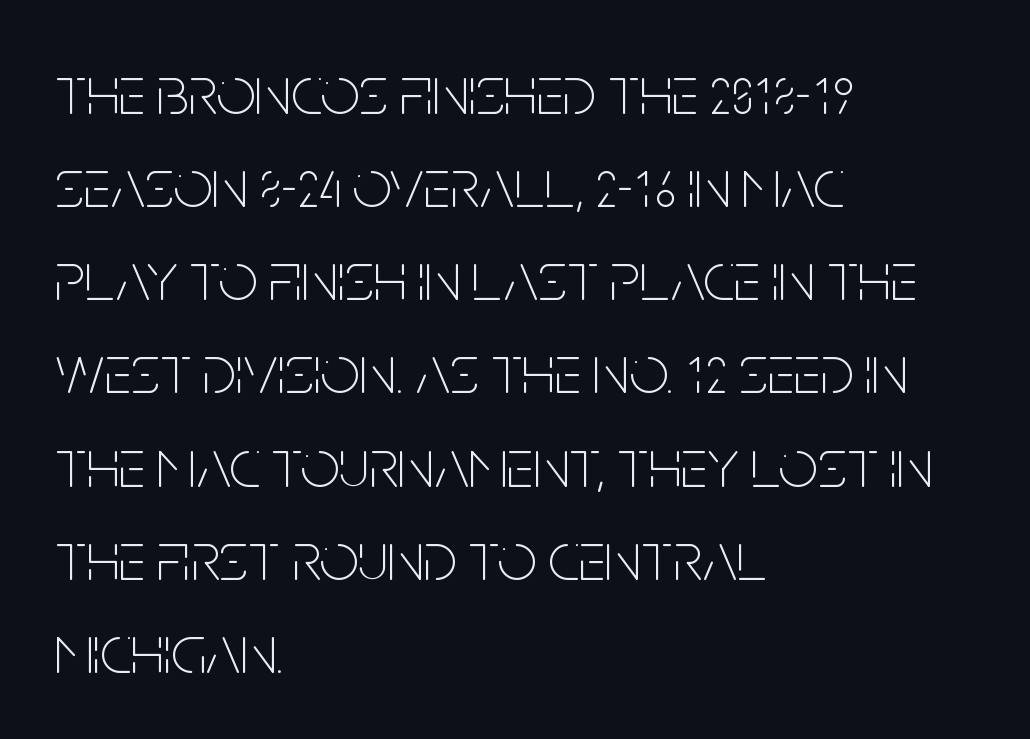
The image shows 69 px thin, condensed sans-serif type, upright; set left-aligned, normal line spacing (1.35x), normal letter spacing, not underlined; low stroke contrast and a large x-height.
